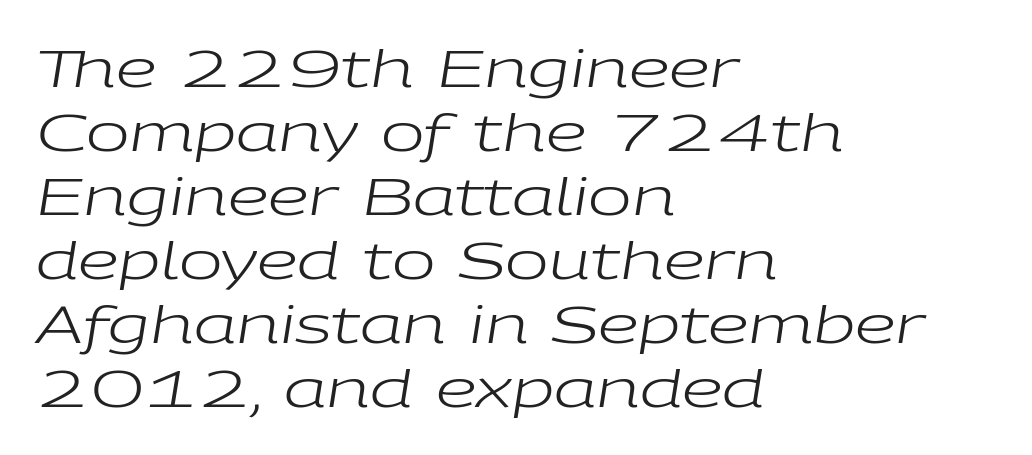
The image shows 52 px regular-weight, wide type, italic (leaning right); set left-aligned, line spacing 1.23x, normal letter spacing, not underlined; low stroke contrast and a medium x-height.
